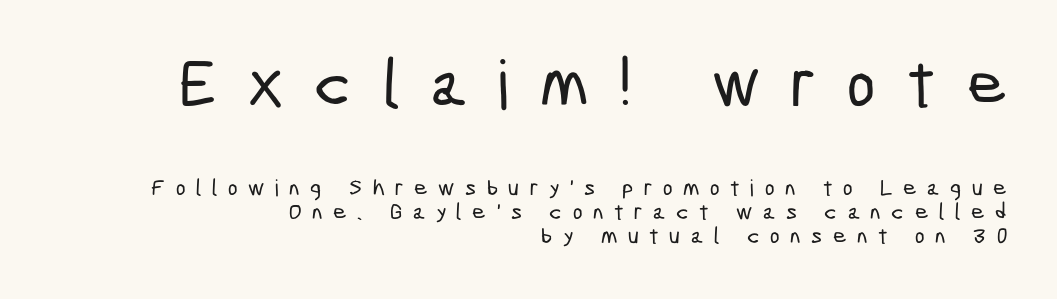
{"serif": "no", "width": "condensed", "stroke_contrast": "low", "x_height": "medium", "monospaced": "no", "underline": "no", "align": "right", "line_spacing": "tight", "line_spacing_ratio": 1.05, "letter_spacing": "wide", "letter_spacing_em": 0.46, "larger_block": "first", "size_ratio": 2.96, "glyph_px": 68}
